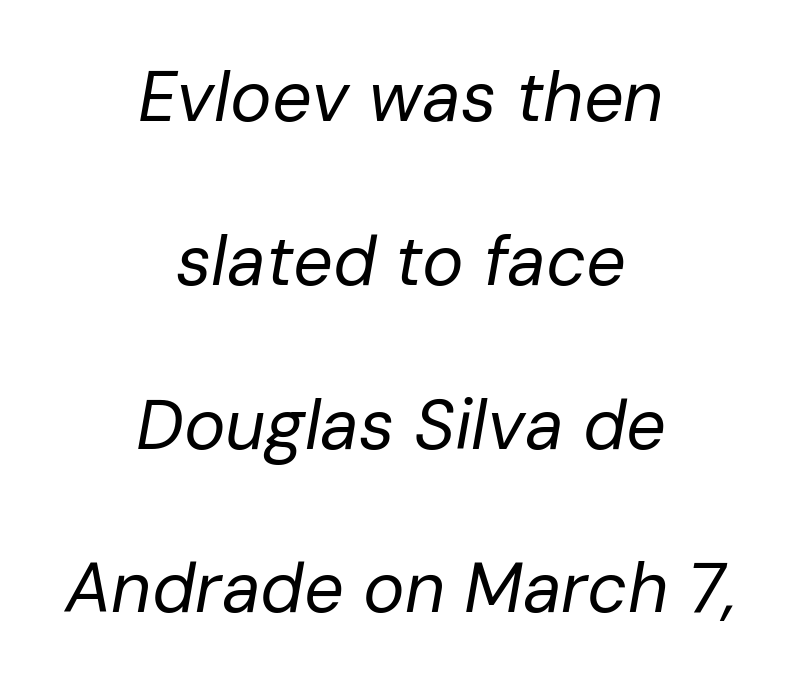
The text carries the slant typical of an italic or oblique font. A quiet, ordinary-to-light weight characterises the typeface. The line texture is even and compact thanks to regular tracking. Students, observe: this is what heavily led, spacious text looks like. Note the varied advance widths — an 'i' is clearly narrower than an 'm'. Just letters on the line, the space beneath them empty.
